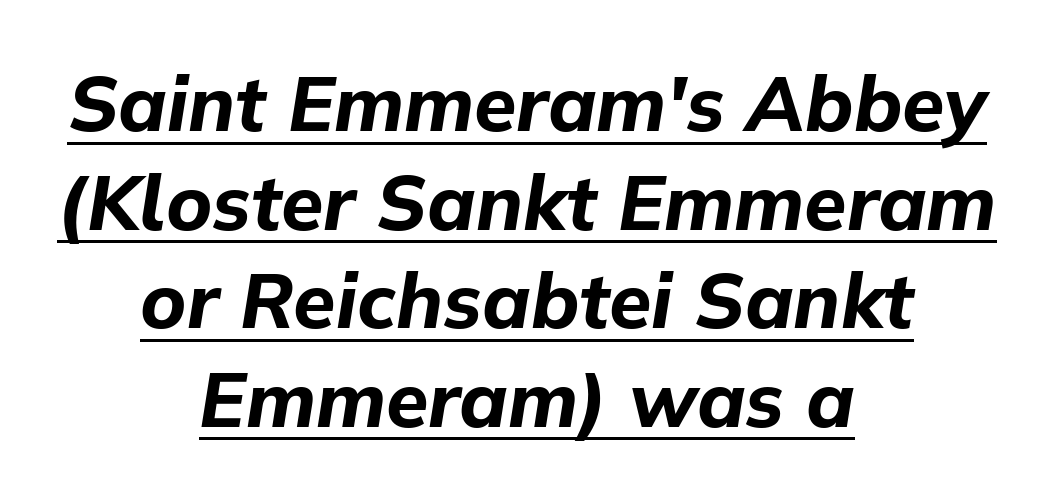
{"italic": "yes", "lean": "right", "slant_degrees": 9, "bold": "yes", "weight": "bold", "width": "normal", "stroke_contrast": "low", "x_height": "medium", "monospaced": "no", "underline": "yes", "align": "center", "line_spacing": "normal", "line_spacing_ratio": 1.28, "letter_spacing": "normal", "letter_spacing_em": 0.0, "glyph_px": 77}
